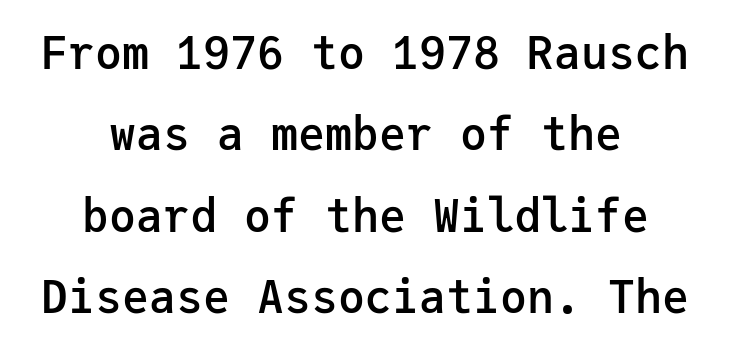
Underline: absent. Strokes here are thickened, but only to semibold level. Do the characters align in a grid? Yes, the font is monospaced. Ordinary non-slanted type is in use. Is this a sans? Yes — the strokes have no serifs. Honestly, the letter spacing is just normal — you wouldn't notice it.
